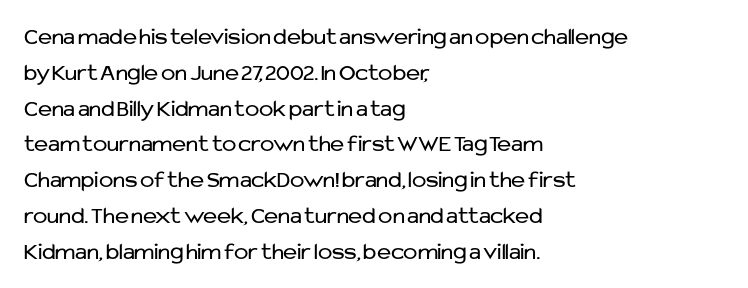
The image shows 24 px text type, upright; set left-aligned, normal line spacing (1.49x), normal letter spacing, not underlined.
